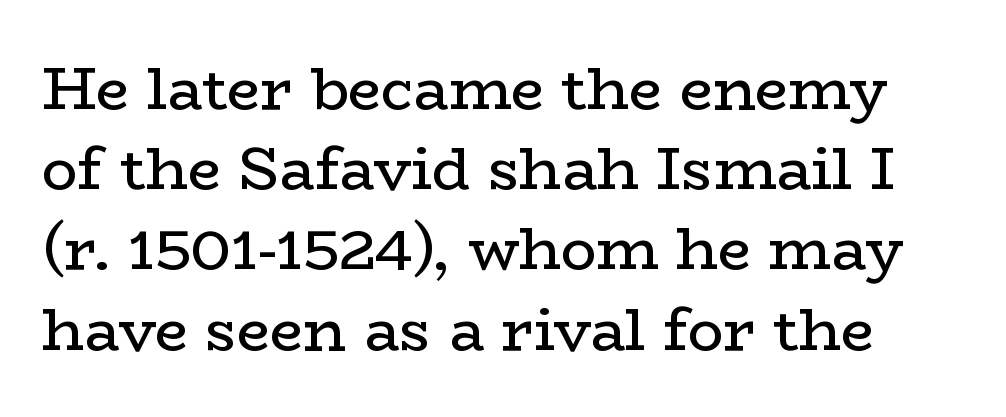
The image shows 59 px regular-weight, wide serif type, upright; set normal line spacing (1.36x), normal letter spacing, not underlined; low stroke contrast and a medium x-height.
